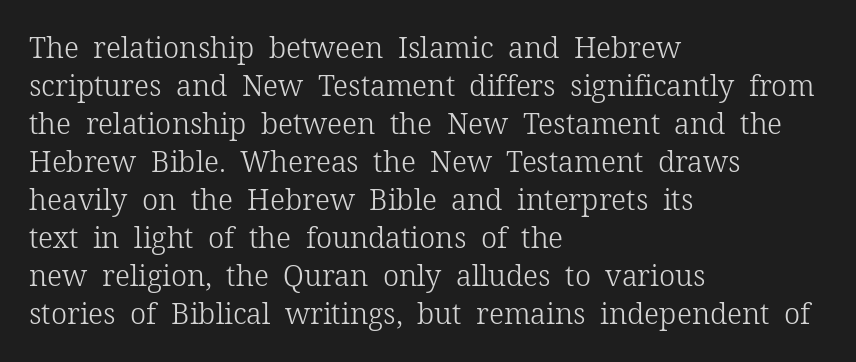
Q: Is the text bold? A: No.
Q: Is the text italic (slanted)? A: No, it is upright.
Q: Is the typeface a serif or a sans-serif typeface? A: Serif.
Q: Is the text underlined? A: No.
Q: How is the paragraph aligned? A: Left-aligned.
Q: Is the spacing between letters normal or unusually wide? A: Normal.
Q: Is the spacing between lines tight, normal or loose? A: Normal.
Q: Width (condensed, normal, or wide)? A: Normal.
Q: Stroke contrast? A: Low.
Q: x-height? A: Medium.
Q: Monospaced? A: No.
